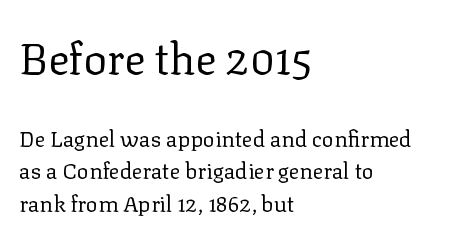
It's the straight-up-and-down kind of type. Old-style or modern, the face here clearly has serifs. Is the stroke heavy? The answer is a plain regular-or-lighter. Is this a fixed-width face? No — the glyphs have proportional, varying widths.
